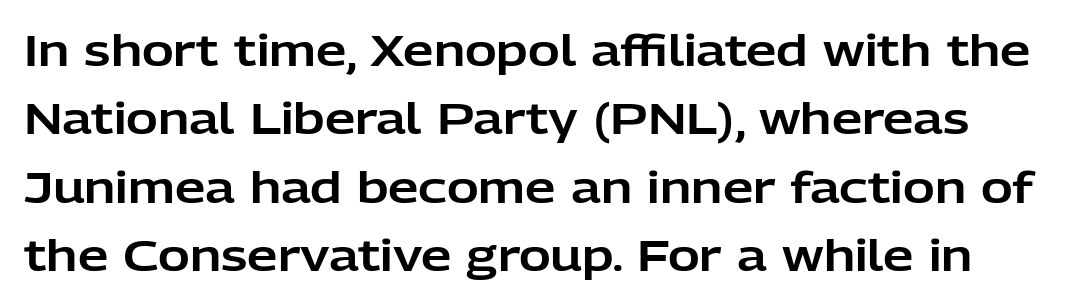
Q: Is the text italic (slanted)? A: No, it is upright.
Q: Is the typeface a serif or a sans-serif typeface? A: Sans-serif.
Q: Is the text underlined? A: No.
Q: Is the spacing between letters normal or unusually wide? A: Normal.
Q: Is the spacing between lines tight, normal or loose? A: Normal.
Q: Width (condensed, normal, or wide)? A: Normal.
Q: Stroke contrast? A: Low.
Q: x-height? A: Medium.
Q: Monospaced? A: No.
